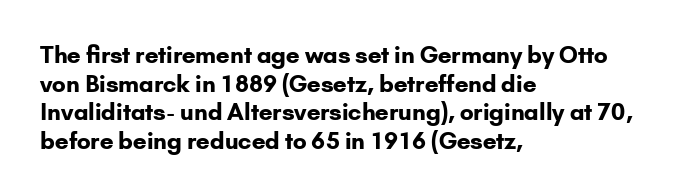
{"italic": "no", "bold": "yes", "underline": "no", "align": "left", "line_spacing_ratio": 1.24, "letter_spacing": "normal", "letter_spacing_em": 0.0, "glyph_px": 23}
